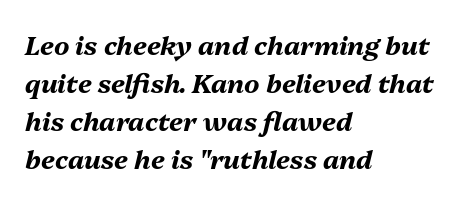
The passage shown leans; its letterforms are oblique. Baseline-to-baseline distance is the conventional proportion of letter height. Weight check: bold — yes, fully. Honestly, the letter spacing is just normal — you wouldn't notice it. Words float on clear page, feet unadorned.
